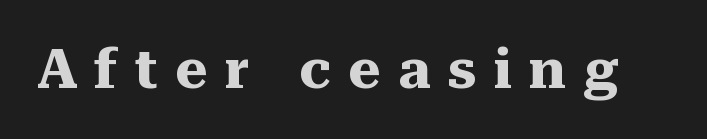
Looks like regular typesetting: each glyph gets only the width it needs. What stands out about the letter spacing? Its width — letters are far apart. Upright lettering throughout. The rendering shows small feet on the letterforms — a serif design. Check under the words: just untouched page. The sample has been set heavy, in full bold.
